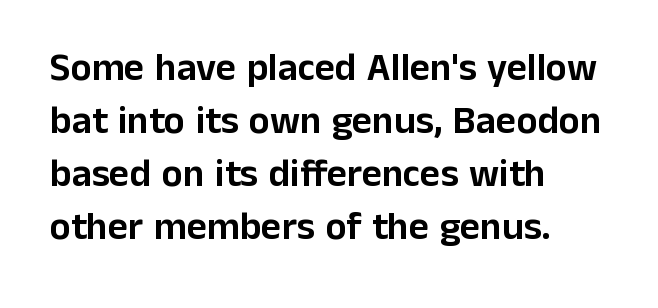
{"serif": "no", "italic": "no", "width": "normal", "stroke_contrast": "low", "x_height": "medium", "monospaced": "no", "underline": "no", "align": "left", "line_spacing": "normal", "line_spacing_ratio": 1.36, "letter_spacing": "normal", "letter_spacing_em": 0.0, "glyph_px": 39}
